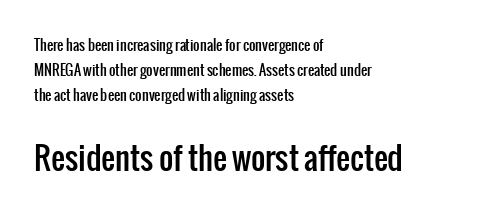
{"serif": "no", "italic": "no", "width": "condensed", "stroke_contrast": "low", "x_height": "medium", "monospaced": "no", "underline": "no", "align": "left", "line_spacing_ratio": 1.8, "letter_spacing": "normal", "letter_spacing_em": 0.0, "larger_block": "second", "size_ratio": 2.21, "glyph_px": 31}
